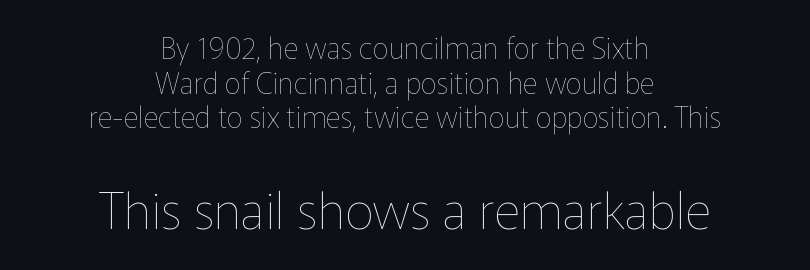
The image shows 51 px thin type, upright; set centered, line spacing 1.19x, normal letter spacing, not underlined; the second (bottom) block is 1.76x larger; low stroke contrast and a medium x-height.
